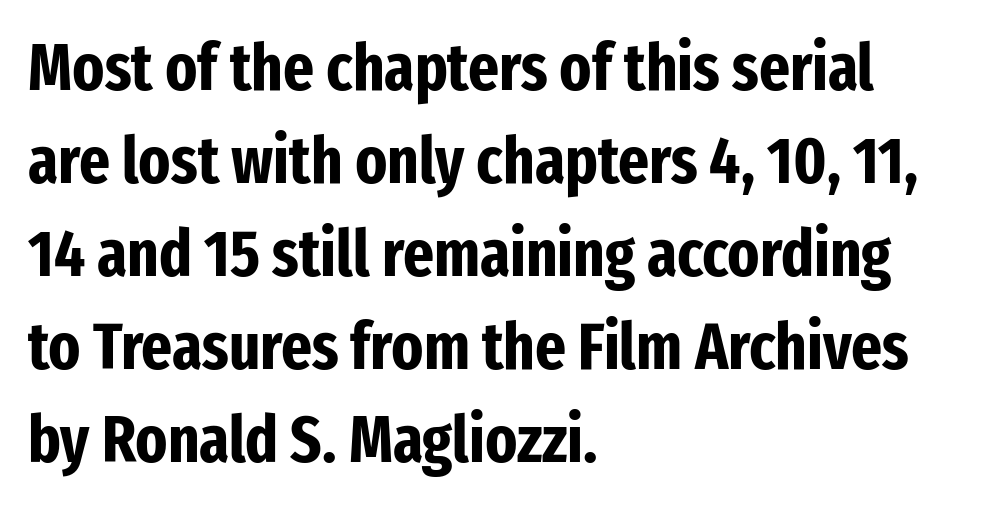
Q: Is the text bold? A: Yes.
Q: Is the text italic (slanted)? A: No, it is upright.
Q: Is the typeface a serif or a sans-serif typeface? A: Sans-serif.
Q: Is the text underlined? A: No.
Q: How is the paragraph aligned? A: Left-aligned.
Q: Is the spacing between letters normal or unusually wide? A: Normal.
Q: Is the spacing between lines tight, normal or loose? A: Normal.
Q: Width (condensed, normal, or wide)? A: Condensed.
Q: Stroke contrast? A: Low.
Q: x-height? A: Medium.
Q: Monospaced? A: No.
